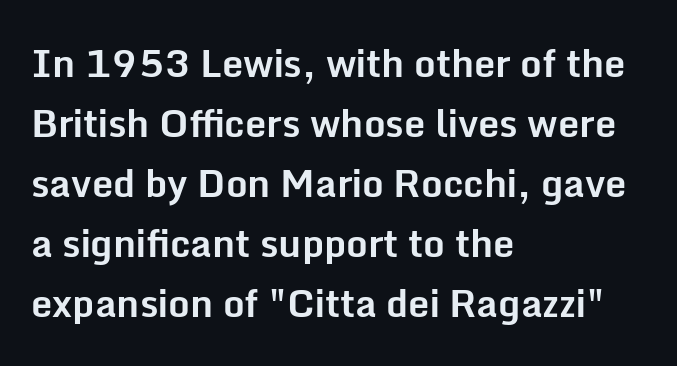
The image shows 38 px bold sans-serif type, upright; set left-aligned, normal line spacing (1.58x), normal letter spacing, not underlined; low stroke contrast and a medium x-height.
